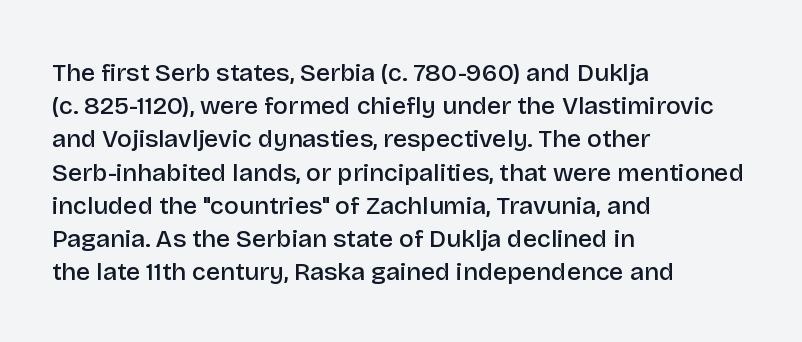
{"italic": "no", "bold": "semi", "underline": "no", "align": "left", "line_spacing": "normal", "line_spacing_ratio": 1.33, "letter_spacing": "normal", "letter_spacing_em": 0.0, "glyph_px": 25}
